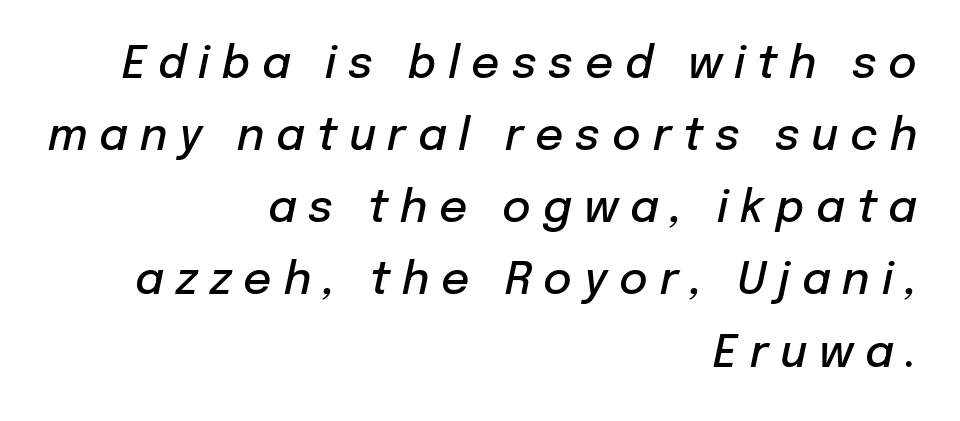
The baseline area is clear. The typesetting leans somewhat heavy: a semibold. Casual observation: everything's shoved over to the right. Regarding leading, the lines here are spaced in the standard way. Is the letter spacing exaggerated? Yes — the characters are pushed far apart.
